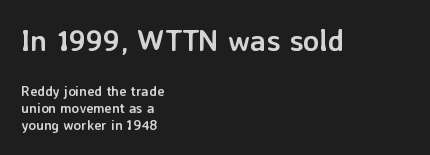
Q: Is the text bold? A: Yes.
Q: Is the text italic (slanted)? A: No, it is upright.
Q: Is the typeface a serif or a sans-serif typeface? A: Sans-serif.
Q: Is the text underlined? A: No.
Q: How is the paragraph aligned? A: Left-aligned.
Q: Is the spacing between letters normal or unusually wide? A: Normal.
Q: Which block of text is set in a larger size, the first (top) or the second (bottom)? A: The first (top) one.
Q: Width (condensed, normal, or wide)? A: Normal.
Q: Stroke contrast? A: Low.
Q: x-height? A: Medium.
Q: Monospaced? A: No.
